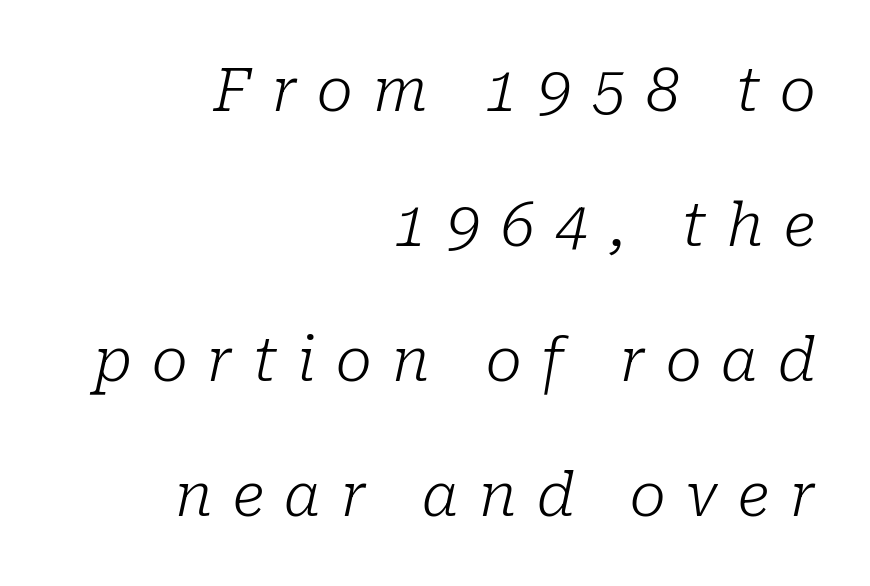
The image shows 60 px light serif type, italic (leaning right); set right-aligned, loose line spacing (2.25x), unusually wide letter spacing (+0.34 em), not underlined; low stroke contrast and a medium x-height.
